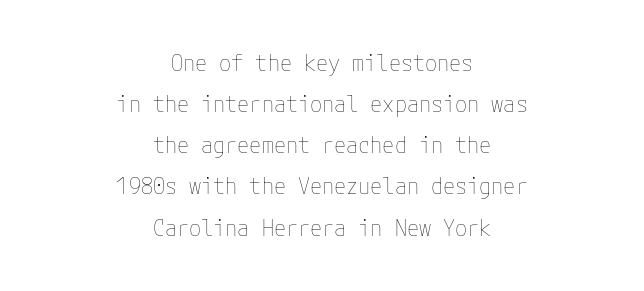
The font sits on the lighter half of the weight spectrum, regular included. Has an underline been added? It has not. Spacing between characters is what you'd get straight out of the box. The passage is arranged like a title page — every line centered. Italic: no, the glyphs are upright roman.
